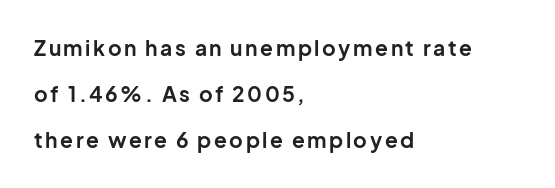
Q: Is the text bold? A: Yes.
Q: Is the text italic (slanted)? A: No, it is upright.
Q: Is the text underlined? A: No.
Q: How is the paragraph aligned? A: Left-aligned.
Q: Is the spacing between lines tight, normal or loose? A: Loose.
